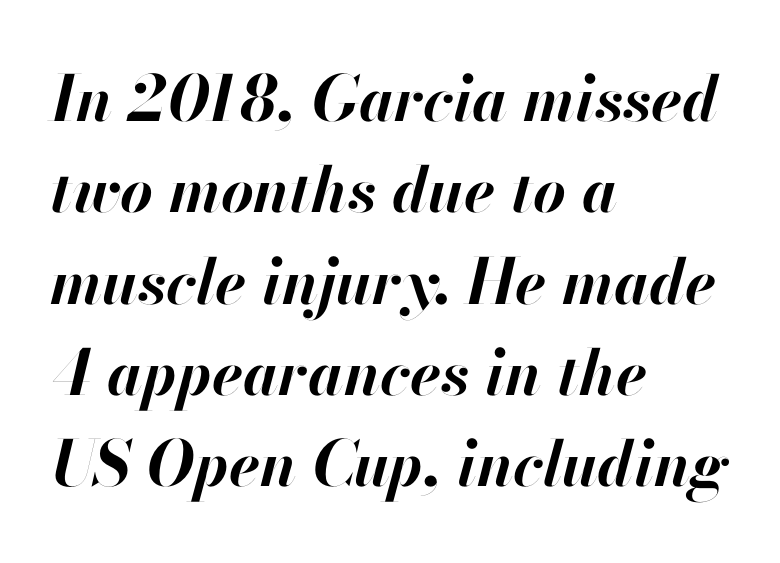
{"italic": "yes", "lean": "right", "slant_degrees": 13, "bold": "yes", "weight": "bold", "width": "normal", "stroke_contrast": "high", "x_height": "small", "monospaced": "no", "underline": "no", "align": "left", "line_spacing": "normal", "line_spacing_ratio": 1.45, "letter_spacing": "normal", "letter_spacing_em": 0.0, "glyph_px": 63}
